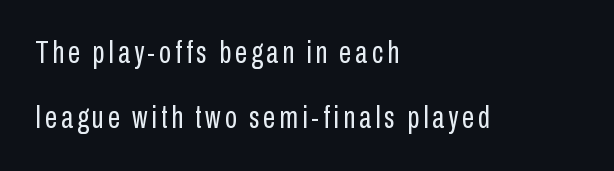
The image shows 31 px regular-weight, condensed sans-serif type, upright; set left-aligned, loose line spacing (2.1x), not underlined; low stroke contrast and a medium x-height.
